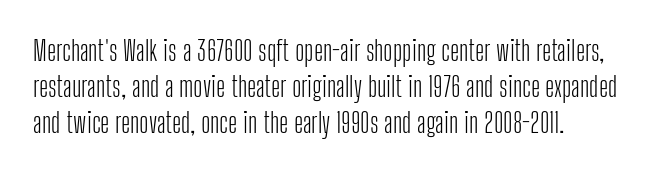
{"serif": "no", "italic": "no", "bold": "no", "weight": "light", "width": "condensed", "stroke_contrast": "low", "x_height": "medium", "monospaced": "no", "underline": "no", "align": "left", "line_spacing": "normal", "line_spacing_ratio": 1.28, "letter_spacing": "normal", "letter_spacing_em": 0.0, "glyph_px": 28}
